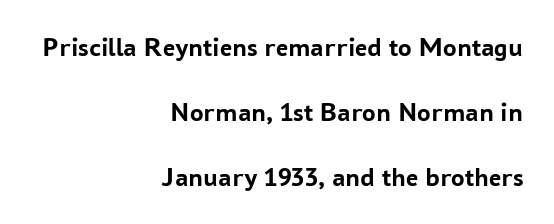
Q: Is the text bold? A: Yes.
Q: Is the text italic (slanted)? A: No, it is upright.
Q: Is the text underlined? A: No.
Q: How is the paragraph aligned? A: Right-aligned.
Q: Is the spacing between letters normal or unusually wide? A: Normal.
Q: Is the spacing between lines tight, normal or loose? A: Loose.
